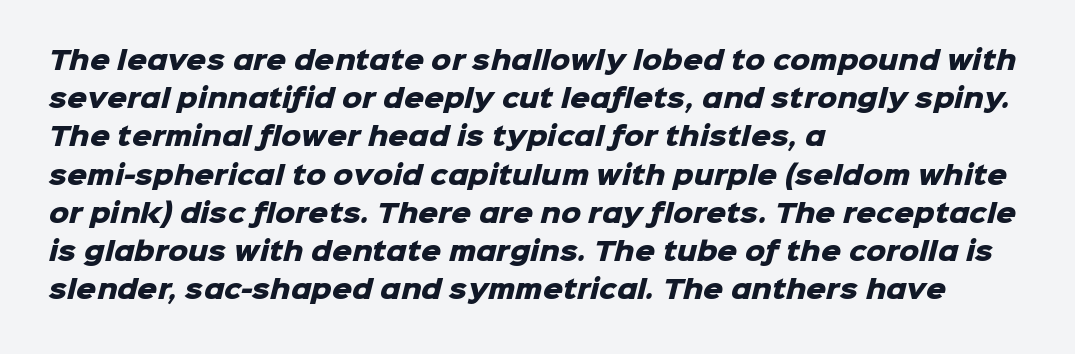
The typesetting leans heavy: a genuine bold. The ragged edge is on the right, which tells us the setting is flush left. Nobody touched the tracking dial on this one. Descenders hang freely into open space. How would I describe the line gaps? Plain and ordinary.
